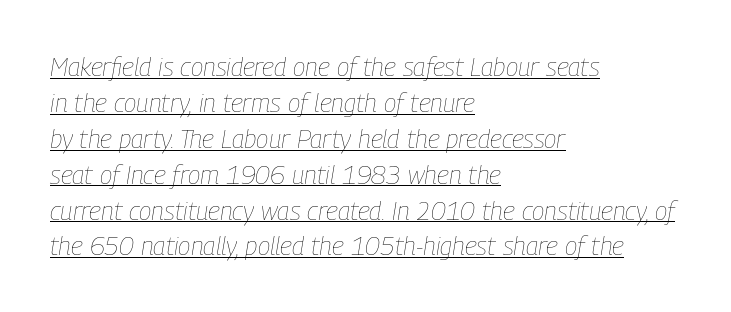
Q: Is the text bold? A: No.
Q: Is the text italic (slanted)? A: Yes, it leans right by about 9 degrees.
Q: Is the text underlined? A: Yes.
Q: How is the paragraph aligned? A: Left-aligned.
Q: Is the spacing between letters normal or unusually wide? A: Normal.
Q: Is the spacing between lines tight, normal or loose? A: Normal.
